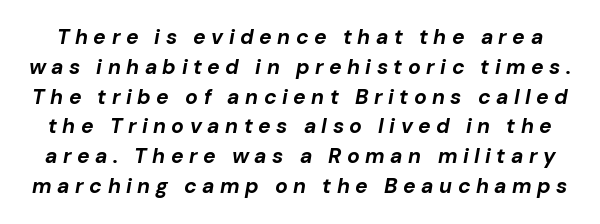
Q: Is the text bold? A: Yes.
Q: Is the text italic (slanted)? A: Yes, it leans right by about 10 degrees.
Q: Is the text underlined? A: No.
Q: Is the spacing between letters normal or unusually wide? A: Unusually wide.
Q: Is the spacing between lines tight, normal or loose? A: Normal.
